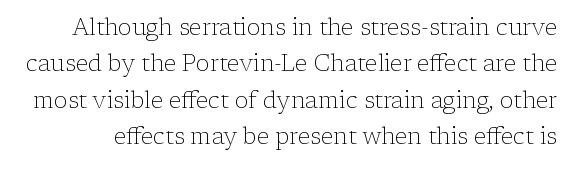
The image shows 23 px text type, upright; set normal line spacing (1.58x), normal letter spacing, not underlined.
